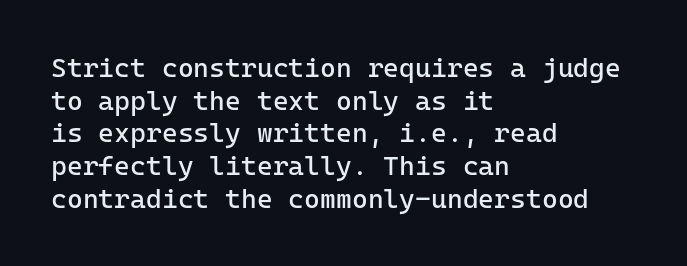
The image shows 27 px text type, upright; set left-aligned, line spacing 1.21x, normal letter spacing, not underlined.
